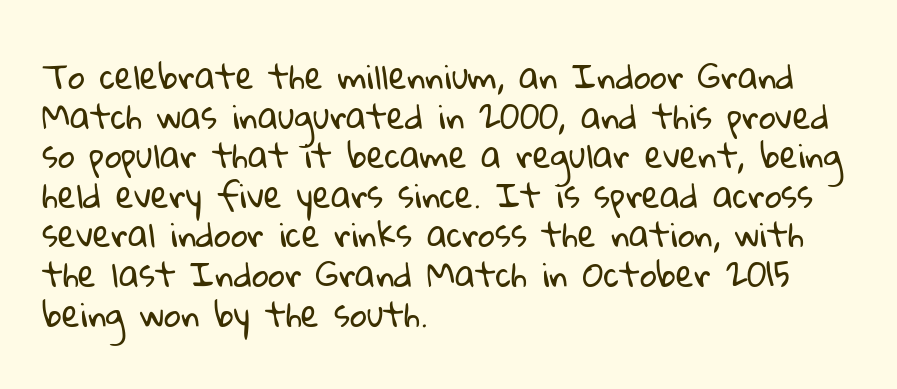
Q: Is the text bold? A: No.
Q: Is the typeface a serif or a sans-serif typeface? A: Sans-serif.
Q: Is the text underlined? A: No.
Q: How is the paragraph aligned? A: Left-aligned.
Q: Is the spacing between letters normal or unusually wide? A: Normal.
Q: Width (condensed, normal, or wide)? A: Normal.
Q: Stroke contrast? A: Low.
Q: x-height? A: Medium.
Q: Monospaced? A: No.
